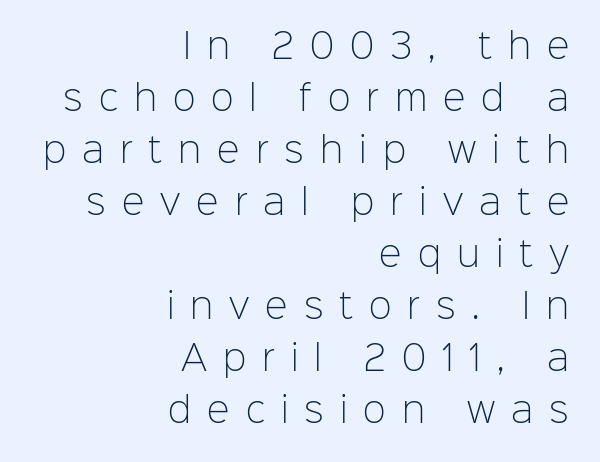
The horizontal fit of the characters is loose and conspicuously gappy. Has an underline been added? It has not. A light-to-regular cut is what we see here. Which margin do the lines hug? The right one — the left edge is uneven. This sample has the flowing, uneven cadence of proportional lettering. Interline gaps are of average width in this sample.
